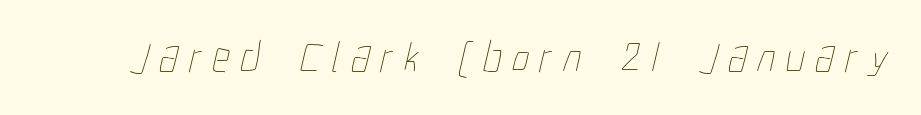
The image shows 44 px thin, condensed type; set unusually wide letter spacing (+0.24 em), not underlined; low stroke contrast and a medium x-height.
